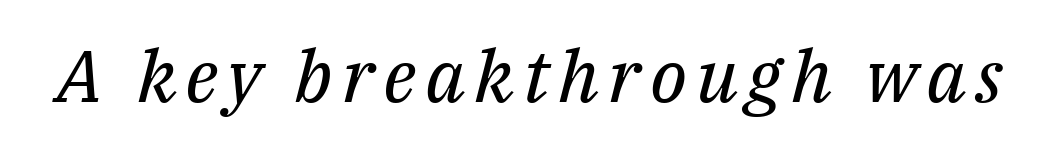
{"serif": "yes", "italic": "yes", "lean": "right", "slant_degrees": 14, "bold": "no", "weight": "regular", "width": "normal", "stroke_contrast": "medium", "x_height": "medium", "monospaced": "no", "underline": "no", "glyph_px": 73}
